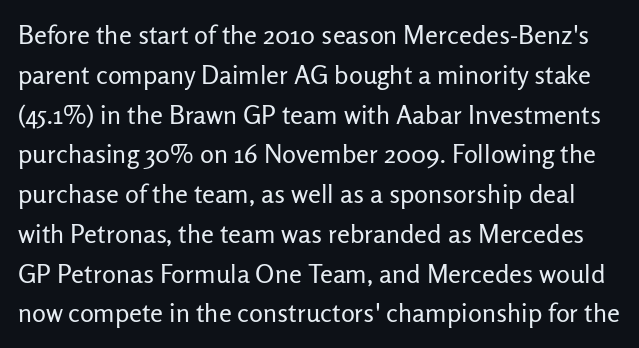
{"italic": "no", "bold": "no", "underline": "no", "line_spacing": "normal", "line_spacing_ratio": 1.53, "letter_spacing": "normal", "letter_spacing_em": 0.0, "glyph_px": 26}
